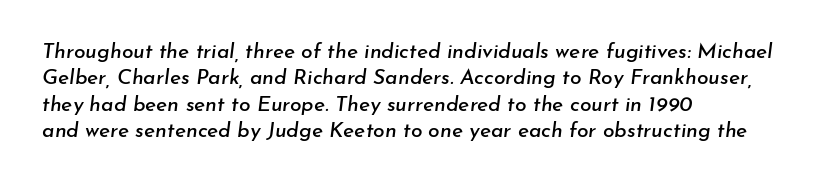
{"italic": "yes", "lean": "right", "slant_degrees": 7, "underline": "no", "align": "left", "line_spacing": "normal", "line_spacing_ratio": 1.26, "letter_spacing": "normal", "letter_spacing_em": 0.0, "glyph_px": 21}
